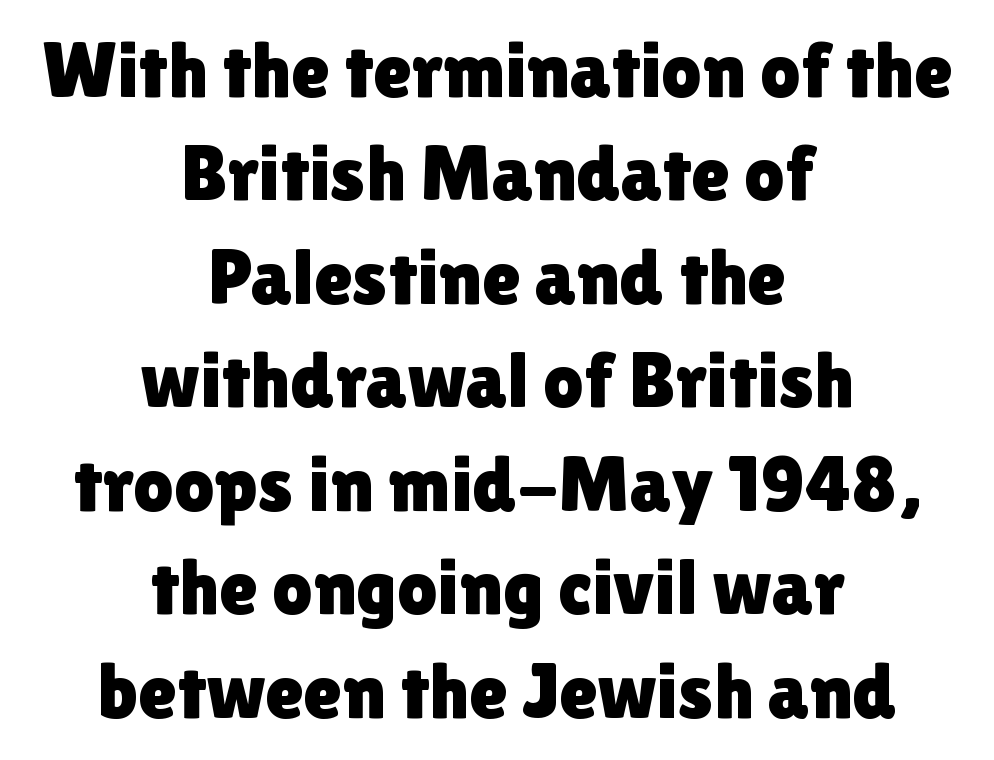
Words float on clear page, feet unadorned. Leading: standard. The letters advance in unequal steps, a hallmark of proportional type. Ascenders rise straight up at ninety degrees.
